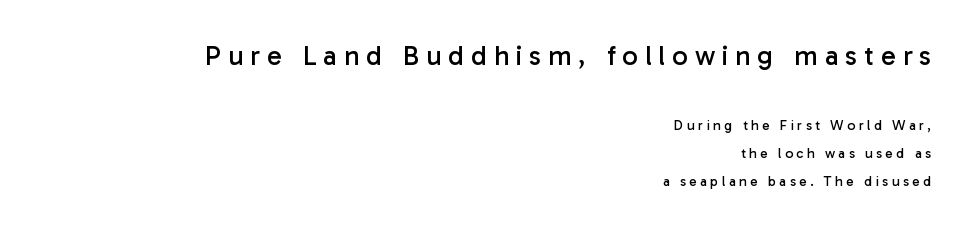
The image shows 28 px regular-weight sans-serif type, upright; set right-aligned, loose line spacing (2.0x), unusually wide letter spacing (+0.24 em), not underlined; the first (top) block is 2.0x larger; low stroke contrast and a medium x-height.
